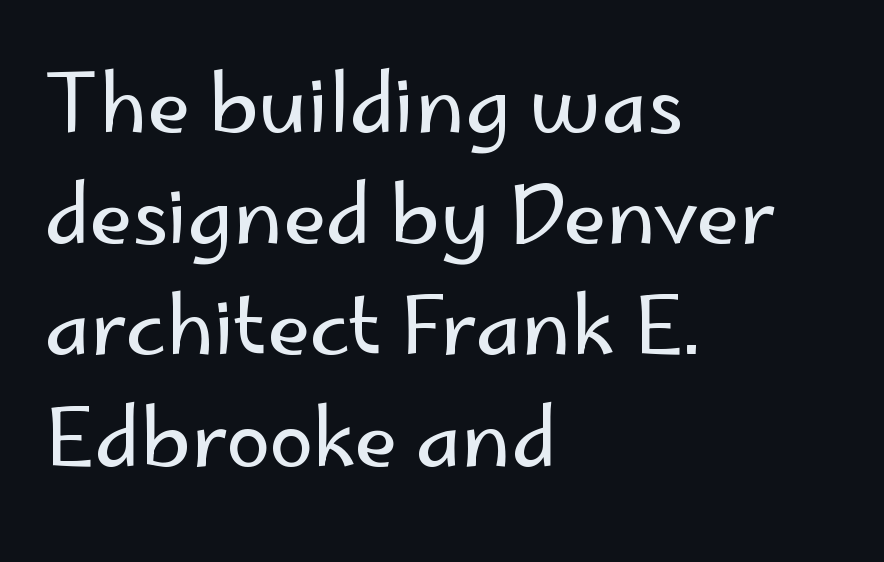
Q: Is the text bold? A: No.
Q: Is the text italic (slanted)? A: No, it is upright.
Q: Is the typeface a serif or a sans-serif typeface? A: Sans-serif.
Q: Is the text underlined? A: No.
Q: How is the paragraph aligned? A: Left-aligned.
Q: Is the spacing between letters normal or unusually wide? A: Normal.
Q: Is the spacing between lines tight, normal or loose? A: Normal.
Q: Width (condensed, normal, or wide)? A: Normal.
Q: Stroke contrast? A: Low.
Q: x-height? A: Small.
Q: Monospaced? A: No.
